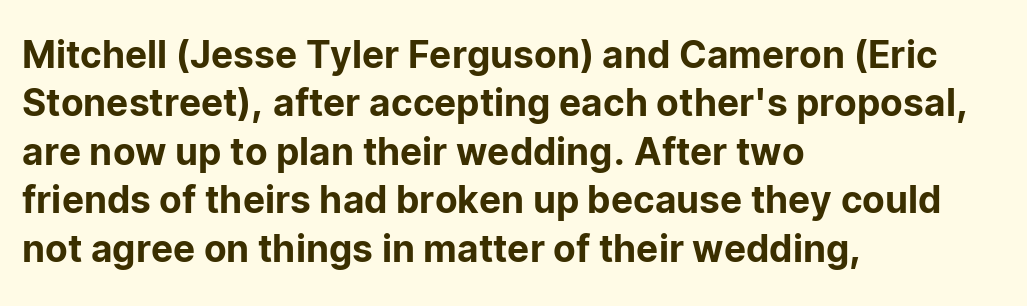
Q: Is the text italic (slanted)? A: No, it is upright.
Q: Is the typeface a serif or a sans-serif typeface? A: Sans-serif.
Q: Is the text underlined? A: No.
Q: How is the paragraph aligned? A: Left-aligned.
Q: Is the spacing between letters normal or unusually wide? A: Normal.
Q: Is the spacing between lines tight, normal or loose? A: Normal.
Q: Width (condensed, normal, or wide)? A: Normal.
Q: Stroke contrast? A: Low.
Q: x-height? A: Medium.
Q: Monospaced? A: No.
